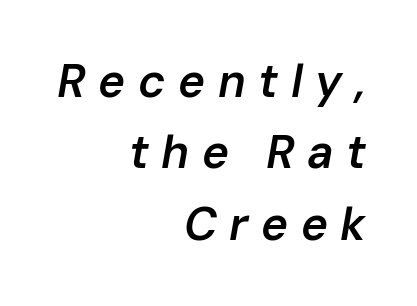
Q: Is the text bold? A: Semi-bold.
Q: Is the text italic (slanted)? A: Yes, it leans right by about 10 degrees.
Q: Is the text underlined? A: No.
Q: How is the paragraph aligned? A: Right-aligned.
Q: Is the spacing between letters normal or unusually wide? A: Unusually wide.
Q: Is the spacing between lines tight, normal or loose? A: Normal.
Q: Width (condensed, normal, or wide)? A: Normal.
Q: Stroke contrast? A: Low.
Q: x-height? A: Medium.
Q: Monospaced? A: No.
